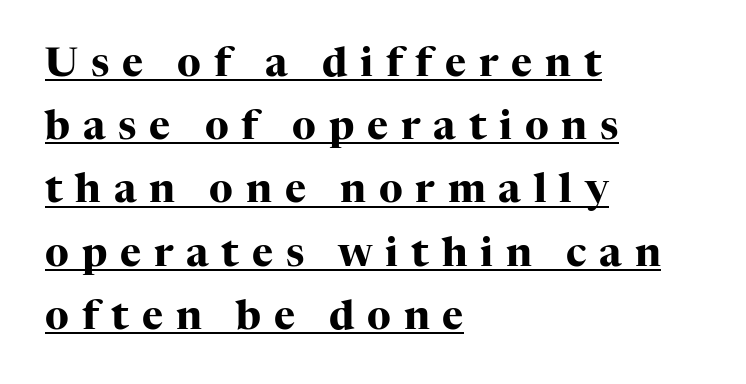
Glance below the letters and you will spot a drawn line. This rendering widens character spacing well past its baseline value. The space between consecutive lines is moderate. Each glyph is drawn with heavy, bold strokes. Look at the bottom of the vertical strokes: they flare into serifs here.
